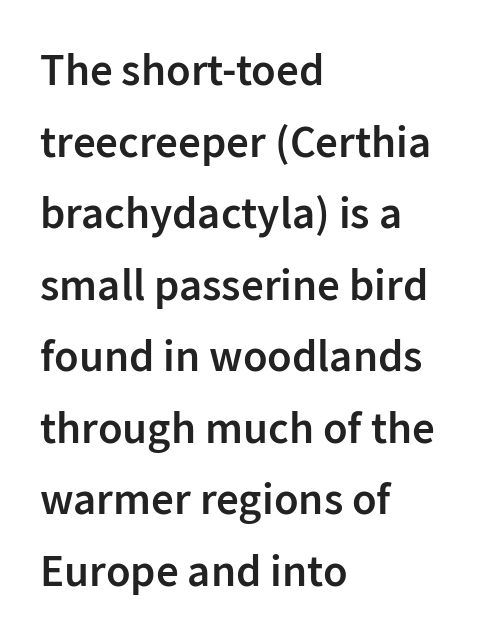
The letters stand upright; this is a roman face. Compared with a centered layout, this one pins lines to the left instead. The face used here is a semibold: visibly heavier than regular, lighter than bold. Examine the stroke ends and you'll find no serifs.
